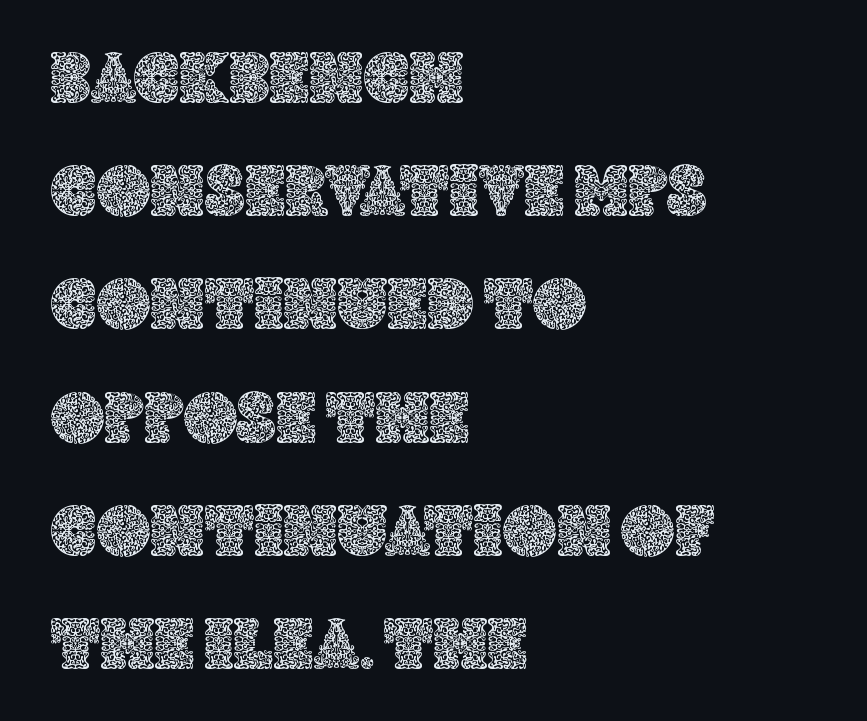
Standard letterfit; no display-style spreading of the glyphs. Rendered with straight, roman letterforms. Short and long lines alike share a common starting point at left. The passage shown is not underscored anywhere. In terms of leading, this rendering sits right in the middle.
